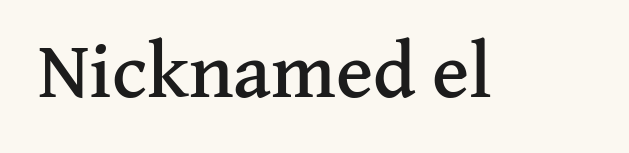
In terms of letterform style, serifs are clearly present. The letters advance in unequal steps, a hallmark of proportional type. In terms of letterspacing, this is plain default setting. Words float on clear page, feet unadorned. Upright lettering throughout.
